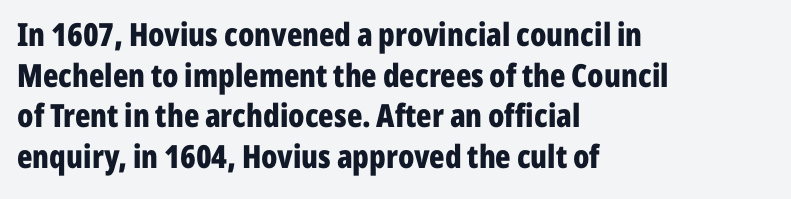
{"serif": "no", "italic": "no", "bold": "yes", "weight": "bold", "width": "condensed", "stroke_contrast": "low", "x_height": "medium", "monospaced": "no", "underline": "no", "align": "left", "line_spacing": "normal", "line_spacing_ratio": 1.27, "letter_spacing": "normal", "letter_spacing_em": 0.0, "glyph_px": 32}
